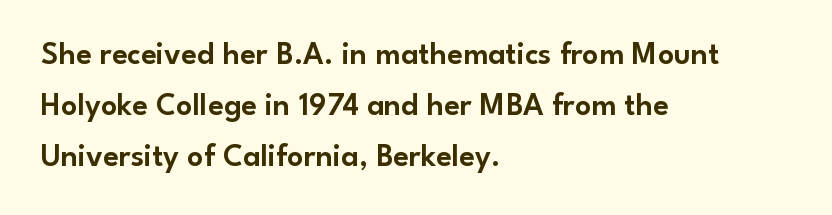
You can tell from the bare stems that sans-serif type was used. When letters stand straight like this, we call the style roman or upright. Words appear dense and cohesive because spacing is normal. Character widths vary here, with narrow letters taking less room than wide ones. Leading matches the norm, producing a regular column. The string is rendered with underlining switched off.
